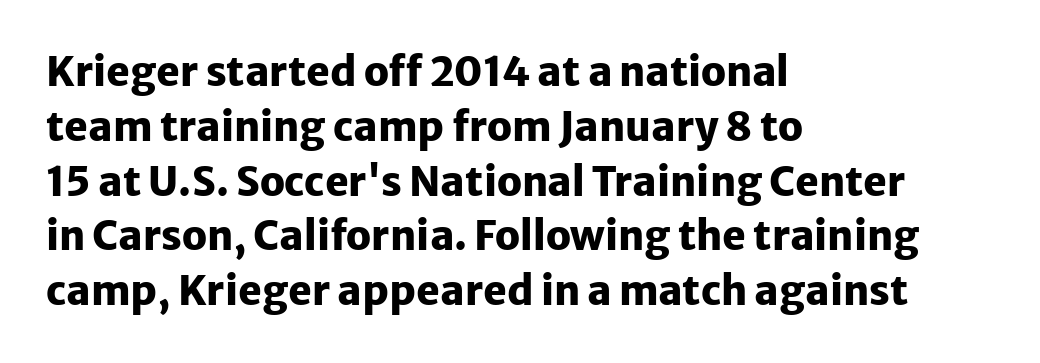
Q: Is the text bold? A: Yes.
Q: Is the text italic (slanted)? A: No, it is upright.
Q: Is the typeface a serif or a sans-serif typeface? A: Sans-serif.
Q: Is the text underlined? A: No.
Q: How is the paragraph aligned? A: Left-aligned.
Q: Is the spacing between letters normal or unusually wide? A: Normal.
Q: Is the spacing between lines tight, normal or loose? A: Normal.
Q: Width (condensed, normal, or wide)? A: Normal.
Q: Stroke contrast? A: Low.
Q: x-height? A: Medium.
Q: Monospaced? A: No.
